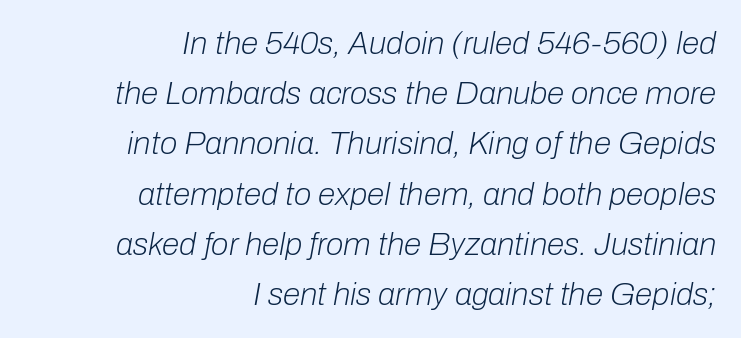
{"italic": "yes", "lean": "right", "slant_degrees": 10, "bold": "no", "weight": "light", "width": "normal", "stroke_contrast": "low", "x_height": "medium", "monospaced": "no", "underline": "no", "align": "right", "line_spacing": "normal", "line_spacing_ratio": 1.57, "letter_spacing": "normal", "letter_spacing_em": 0.0, "glyph_px": 32}
